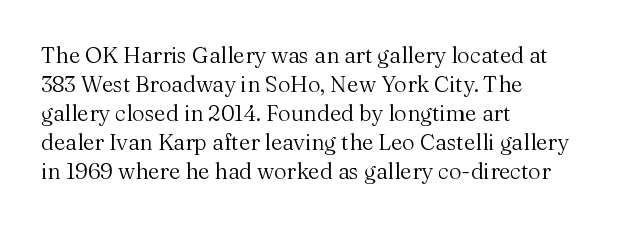
{"italic": "no", "bold": "no", "underline": "no", "align": "left", "line_spacing": "normal", "line_spacing_ratio": 1.32, "letter_spacing": "normal", "letter_spacing_em": 0.0, "glyph_px": 22}
